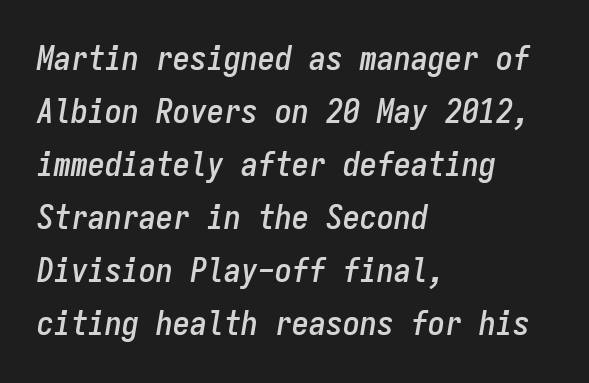
The image shows 34 px condensed type, italic (leaning right), monospaced; set left-aligned, normal line spacing (1.56x), normal letter spacing, not underlined; low stroke contrast and a medium x-height.
